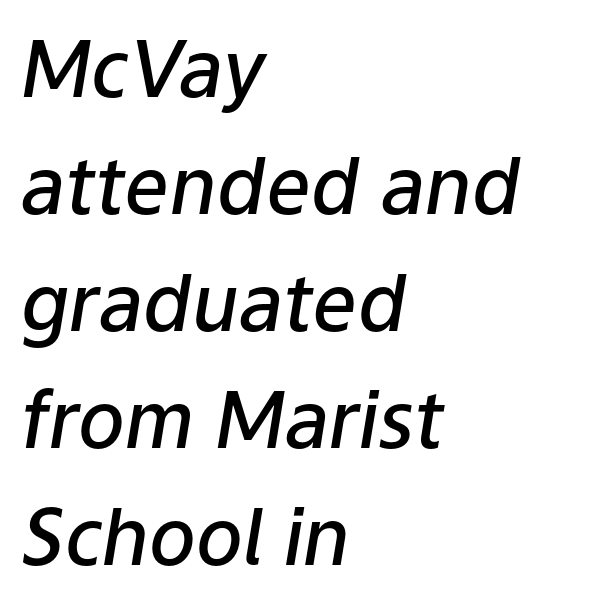
Glance below the letters and you will spot only blank space. Does the weight exceed regular? Yes, but only to semibold. The axis of the letterforms is tilted away from vertical. Each word holds together tightly as a unit, with standard inter-letter gaps.
